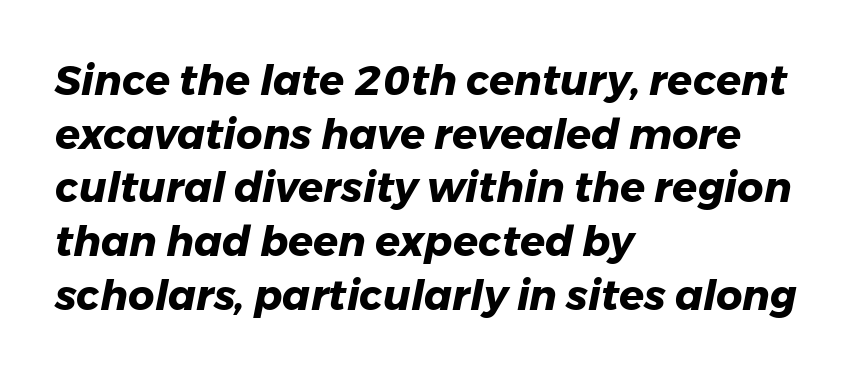
{"italic": "yes", "lean": "right", "slant_degrees": 11, "bold": "yes", "weight": "heavy", "width": "normal", "stroke_contrast": "low", "x_height": "medium", "monospaced": "no", "underline": "no", "align": "left", "line_spacing": "normal", "line_spacing_ratio": 1.31, "letter_spacing": "normal", "letter_spacing_em": 0.0, "glyph_px": 41}
